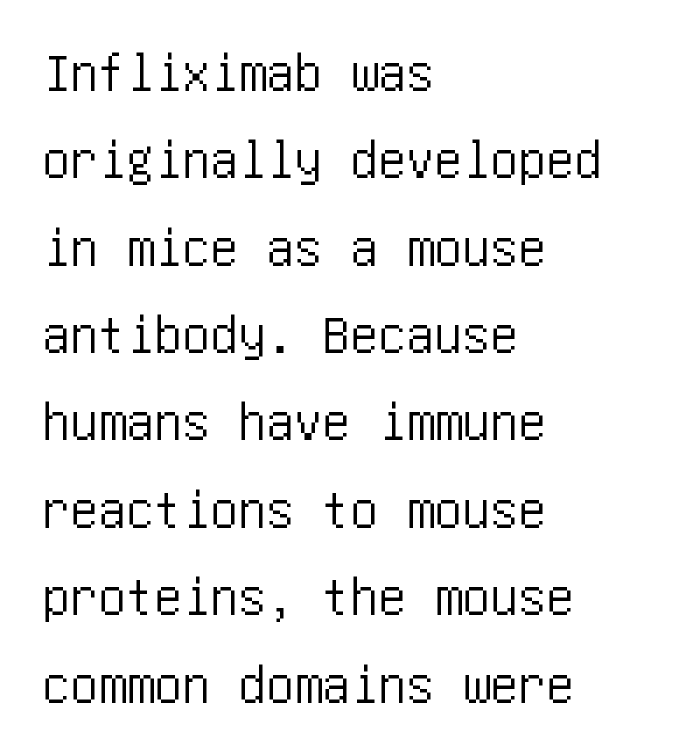
The image shows 56 px condensed sans-serif type, upright; set left-aligned, normal line spacing (1.56x), normal letter spacing, not underlined; low stroke contrast and a large x-height.
